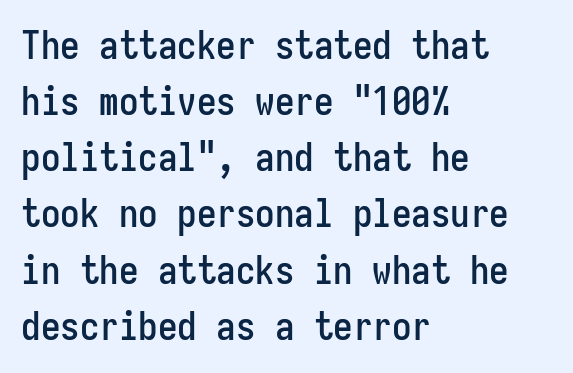
The image shows 39 px condensed sans-serif type, upright, monospaced; set left-aligned, normal line spacing (1.44x), normal letter spacing, not underlined; low stroke contrast and a medium x-height.
